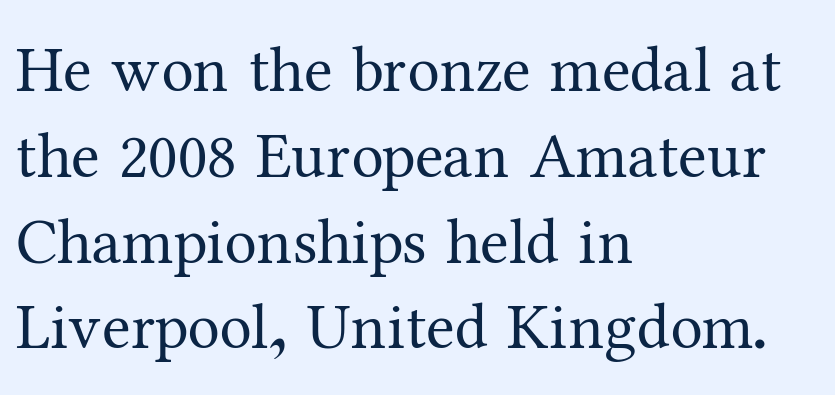
{"serif": "yes", "italic": "no", "bold": "no", "weight": "regular", "width": "normal", "stroke_contrast": "medium", "x_height": "medium", "monospaced": "no", "underline": "no", "align": "left", "line_spacing": "normal", "line_spacing_ratio": 1.32, "letter_spacing": "normal", "letter_spacing_em": 0.0, "glyph_px": 65}
